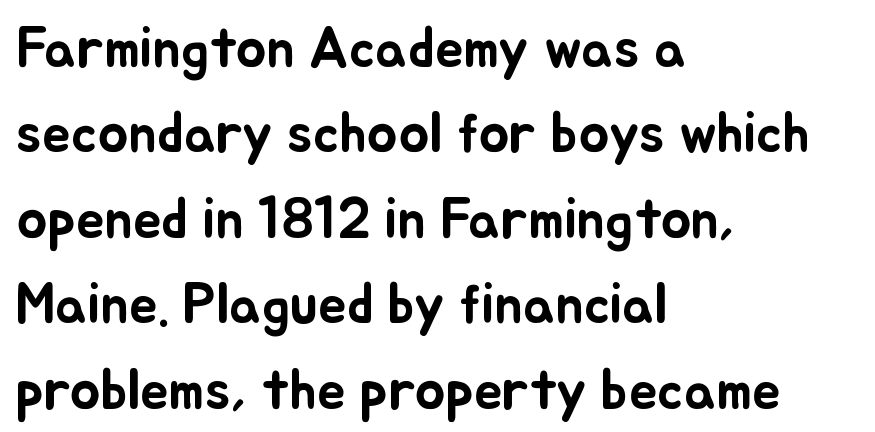
The image shows 57 px text type, upright; set left-aligned, normal line spacing (1.5x), normal letter spacing, not underlined; low stroke contrast and a small x-height.
